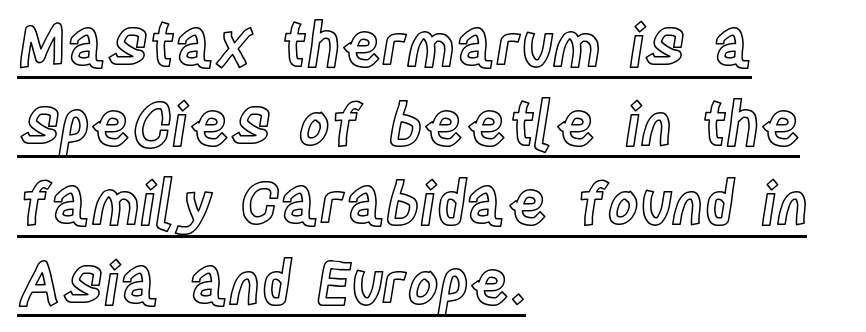
Note the varied advance widths — an 'i' is clearly narrower than an 'm'. Alignment: flush left. Characters follow at the spacing the type designer built in. A typographer would call this underscored text.
